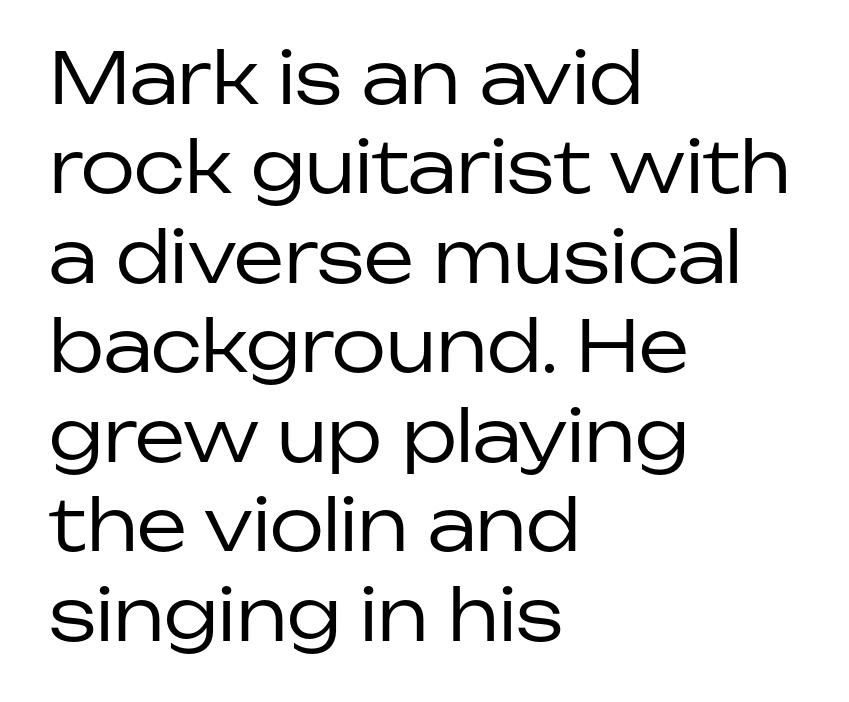
This sample keeps an unexceptional amount of space between lines. This reads as an unemphasized weight, regular at the heaviest. Characters remain perfectly vertical along every line. Each letter keeps its own natural width here, so spacing adapts to shape. The passage shown has conventional tracking throughout. This sample is left-justified, so line endings fall wherever the words run out.
